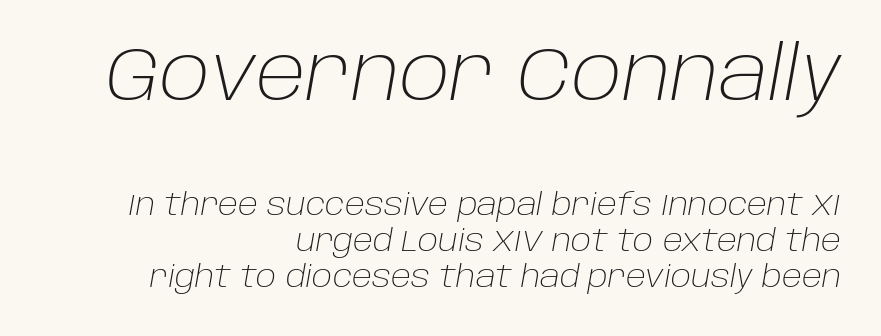
The image shows 75 px light type, italic (leaning right); set right-aligned, line spacing 1.21x, normal letter spacing, not underlined; the first (top) block is 2.5x larger; low stroke contrast and a large x-height.
